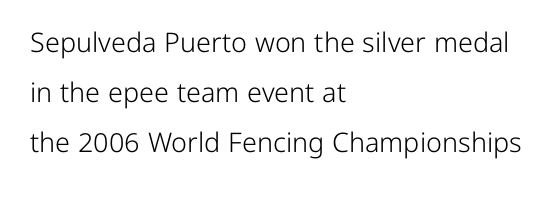
Q: Is the text bold? A: No.
Q: Is the text italic (slanted)? A: No, it is upright.
Q: Is the text underlined? A: No.
Q: How is the paragraph aligned? A: Left-aligned.
Q: Is the spacing between letters normal or unusually wide? A: Normal.
